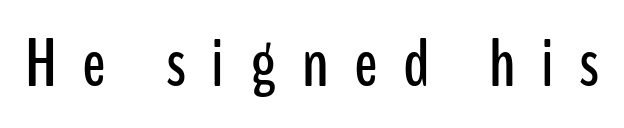
{"serif": "no", "italic": "no", "width": "condensed", "stroke_contrast": "low", "x_height": "medium", "monospaced": "no", "underline": "no", "letter_spacing": "wide", "letter_spacing_em": 0.37, "glyph_px": 69}
